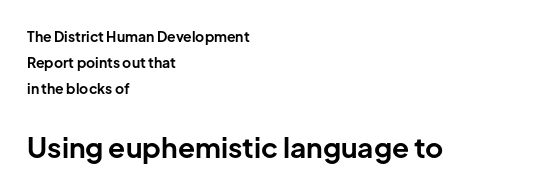
The typeface chosen for these lines omits serifs. No extra tracking has been applied to these lines. Tall strokes in this sample are plumb rather than angled. The paragraph shown leans on its left margin.
